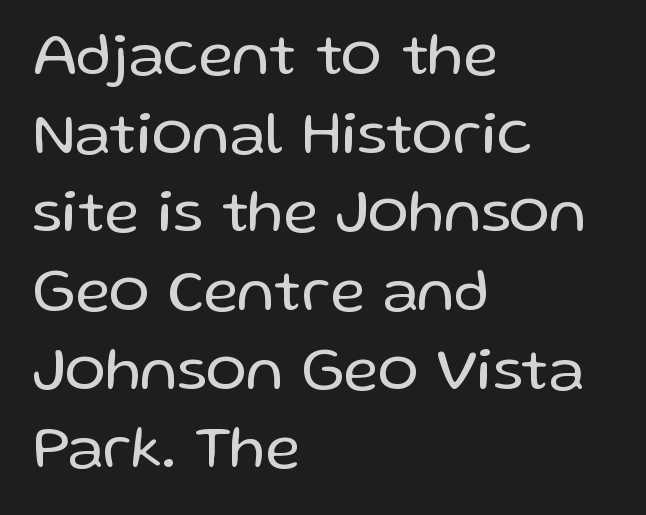
The lines sit at an ordinary, default distance from one another. This is not heavy type; no bold has been used. Regarding serifs, this sample does without them. Left-aligned paragraph, ragged on the right. This rendering features lettering with no underline.
